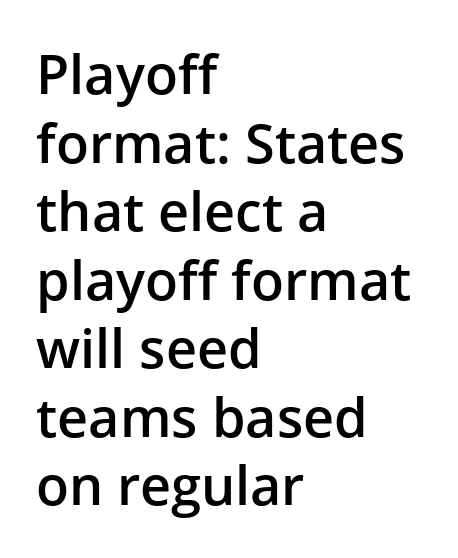
Q: Is the text bold? A: Semi-bold.
Q: Is the text italic (slanted)? A: No, it is upright.
Q: Is the typeface a serif or a sans-serif typeface? A: Sans-serif.
Q: Is the text underlined? A: No.
Q: How is the paragraph aligned? A: Left-aligned.
Q: Is the spacing between letters normal or unusually wide? A: Normal.
Q: Is the spacing between lines tight, normal or loose? A: Normal.
Q: Width (condensed, normal, or wide)? A: Normal.
Q: Stroke contrast? A: Low.
Q: x-height? A: Medium.
Q: Monospaced? A: No.
